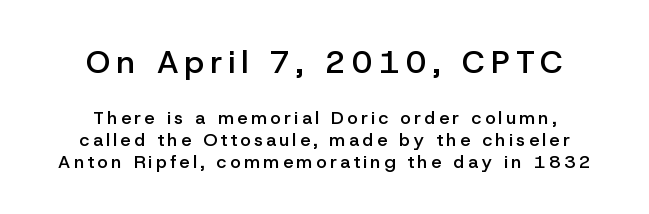
{"serif": "no", "italic": "no", "bold": "semi", "weight": "semibold", "width": "normal", "stroke_contrast": "low", "x_height": "medium", "monospaced": "no", "underline": "no", "align": "center", "line_spacing_ratio": 1.22, "larger_block": "first", "size_ratio": 1.78, "glyph_px": 32}
